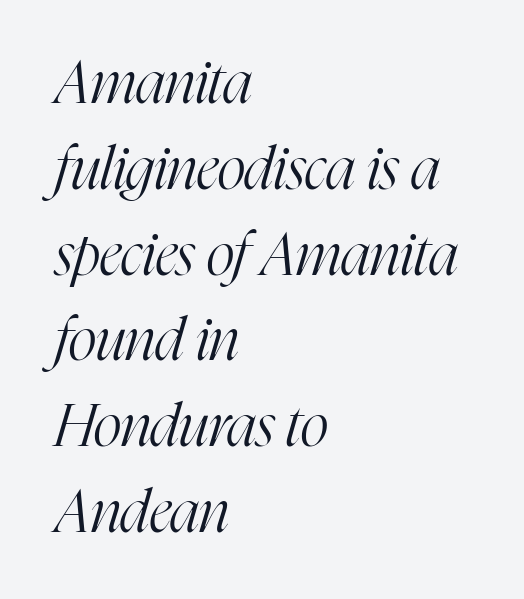
{"serif": "yes", "italic": "yes", "lean": "right", "slant_degrees": 16, "bold": "no", "weight": "light", "width": "condensed", "stroke_contrast": "high", "x_height": "medium", "monospaced": "no", "underline": "no", "align": "left", "line_spacing": "normal", "line_spacing_ratio": 1.43, "letter_spacing": "normal", "letter_spacing_em": 0.0, "glyph_px": 60}
